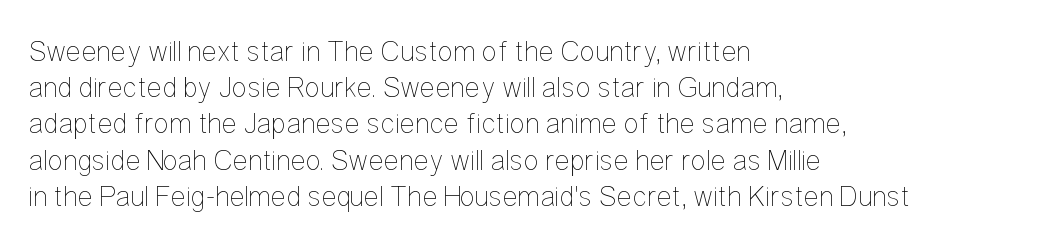
{"italic": "no", "bold": "no", "weight": "thin", "width": "condensed", "stroke_contrast": "low", "x_height": "medium", "monospaced": "no", "underline": "no", "align": "left", "line_spacing": "normal", "line_spacing_ratio": 1.25, "letter_spacing": "normal", "letter_spacing_em": 0.0, "glyph_px": 29}
